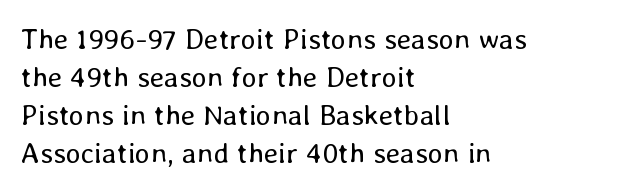
{"italic": "no", "bold": "no", "weight": "regular", "width": "normal", "stroke_contrast": "low", "x_height": "medium", "monospaced": "no", "underline": "no", "align": "left", "line_spacing": "normal", "line_spacing_ratio": 1.31, "letter_spacing": "normal", "letter_spacing_em": 0.0, "glyph_px": 29}
